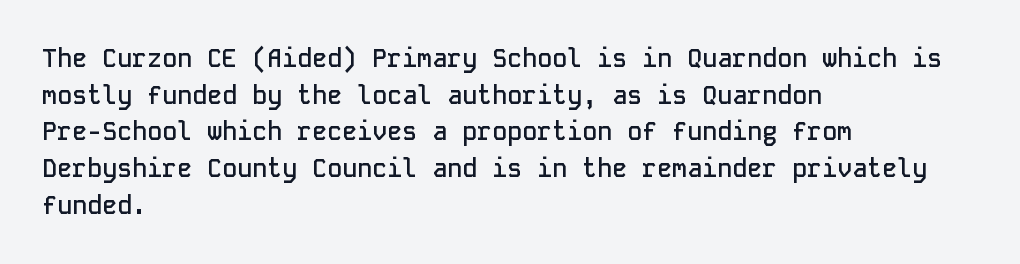
{"italic": "no", "bold": "semi", "underline": "no", "align": "left", "line_spacing": "normal", "line_spacing_ratio": 1.47, "letter_spacing": "normal", "letter_spacing_em": 0.0, "glyph_px": 25}
